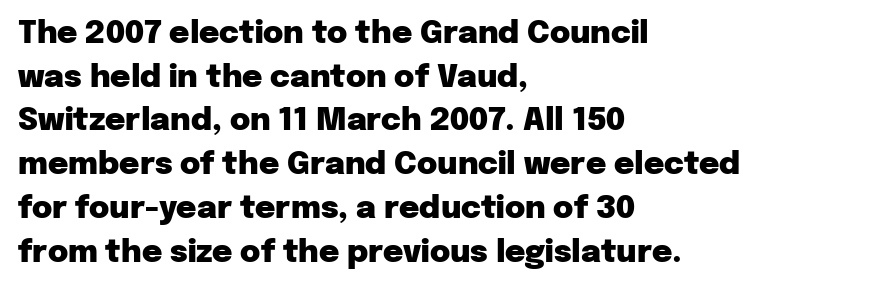
{"serif": "no", "italic": "no", "bold": "yes", "weight": "heavy", "width": "normal", "stroke_contrast": "low", "x_height": "medium", "monospaced": "no", "underline": "no", "align": "left", "line_spacing": "normal", "line_spacing_ratio": 1.41, "letter_spacing": "normal", "letter_spacing_em": 0.0, "glyph_px": 31}
